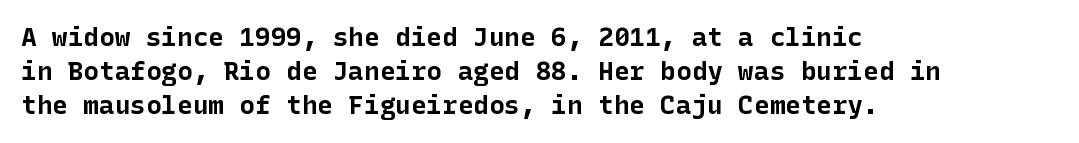
{"italic": "no", "bold": "yes", "underline": "no", "align": "left", "line_spacing": "normal", "line_spacing_ratio": 1.31, "letter_spacing": "normal", "letter_spacing_em": 0.0, "glyph_px": 26}
